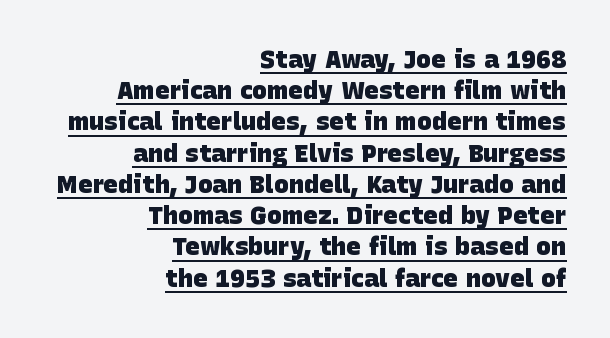
{"bold": "yes", "underline": "yes", "align": "right", "line_spacing": "normal", "line_spacing_ratio": 1.25, "letter_spacing": "normal", "letter_spacing_em": 0.0, "glyph_px": 25}
